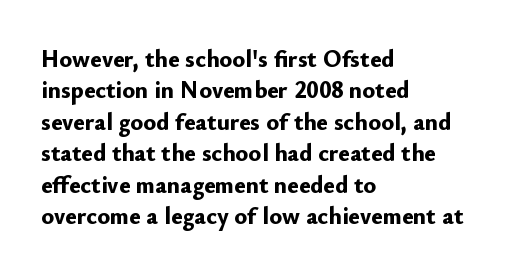
Caption: standard tracking, unaltered. In CSS terms this would be text-align: left. Unlike italic type, these characters show no tilt at all. A dark, heavy texture on the line: the type is bold.
